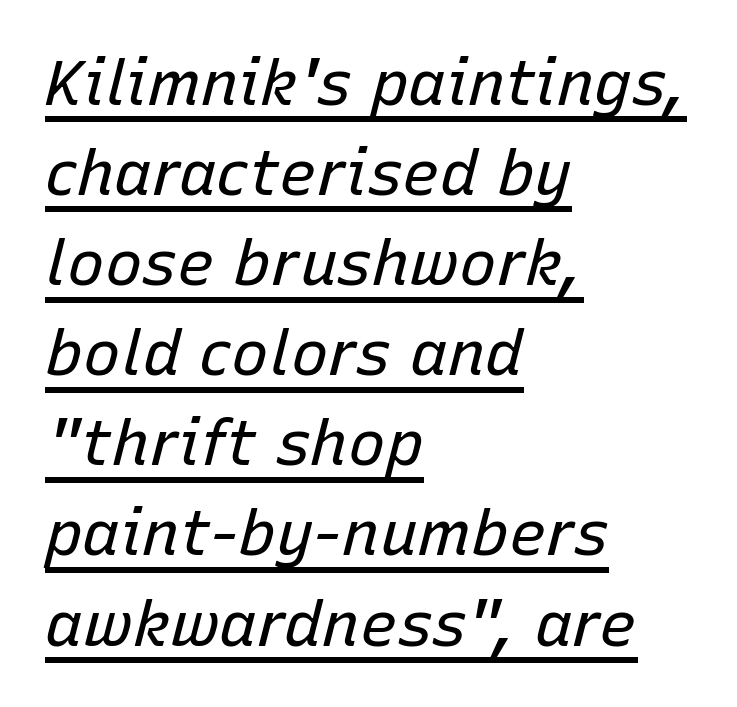
{"italic": "yes", "lean": "right", "slant_degrees": 15, "bold": "no", "weight": "regular", "width": "normal", "stroke_contrast": "low", "x_height": "medium", "monospaced": "no", "underline": "yes", "align": "left", "line_spacing": "normal", "line_spacing_ratio": 1.43, "letter_spacing": "normal", "letter_spacing_em": 0.0, "glyph_px": 63}
